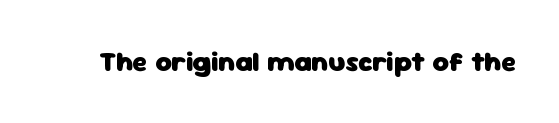
{"serif": "no", "italic": "no", "bold": "yes", "weight": "heavy", "width": "normal", "stroke_contrast": "low", "x_height": "medium", "monospaced": "no", "underline": "no", "letter_spacing": "normal", "letter_spacing_em": 0.0, "glyph_px": 28}
